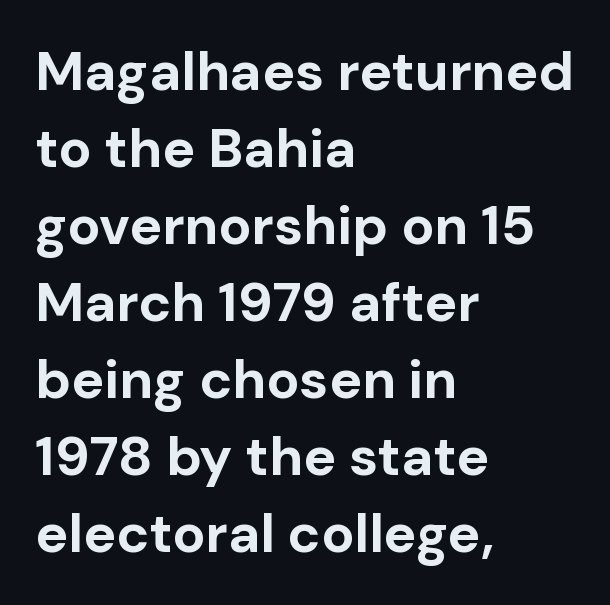
Q: Is the text bold? A: Yes.
Q: Is the text italic (slanted)? A: No, it is upright.
Q: Is the typeface a serif or a sans-serif typeface? A: Sans-serif.
Q: Is the text underlined? A: No.
Q: How is the paragraph aligned? A: Left-aligned.
Q: Is the spacing between letters normal or unusually wide? A: Normal.
Q: Is the spacing between lines tight, normal or loose? A: Normal.
Q: Width (condensed, normal, or wide)? A: Normal.
Q: Stroke contrast? A: Low.
Q: x-height? A: Medium.
Q: Monospaced? A: No.
